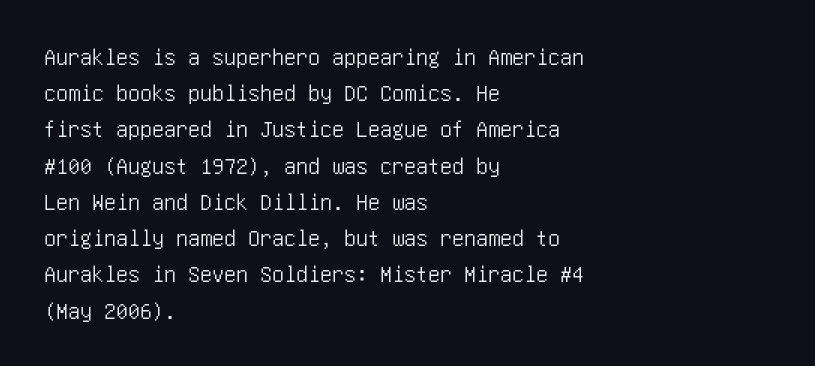
{"italic": "no", "underline": "no", "align": "left", "line_spacing": "normal", "line_spacing_ratio": 1.51, "letter_spacing": "normal", "letter_spacing_em": 0.0, "glyph_px": 24}
